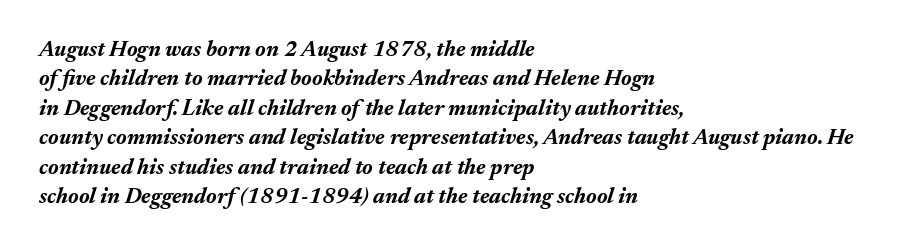
{"italic": "yes", "lean": "right", "slant_degrees": 17, "bold": "yes", "underline": "no", "align": "left", "line_spacing": "normal", "line_spacing_ratio": 1.34, "letter_spacing": "normal", "letter_spacing_em": 0.0, "glyph_px": 22}
